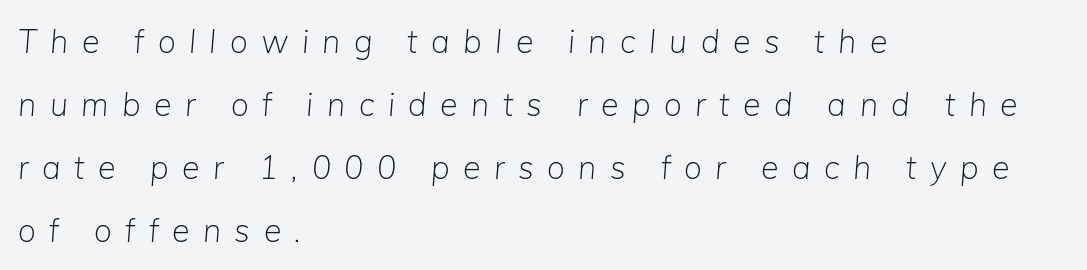
Q: Is the text bold? A: No.
Q: Is the text italic (slanted)? A: Yes, it leans right by about 5 degrees.
Q: Is the text underlined? A: No.
Q: How is the paragraph aligned? A: Left-aligned.
Q: Is the spacing between letters normal or unusually wide? A: Unusually wide.
Q: Is the spacing between lines tight, normal or loose? A: Loose.
Q: Width (condensed, normal, or wide)? A: Normal.
Q: Stroke contrast? A: Low.
Q: x-height? A: Medium.
Q: Monospaced? A: No.
